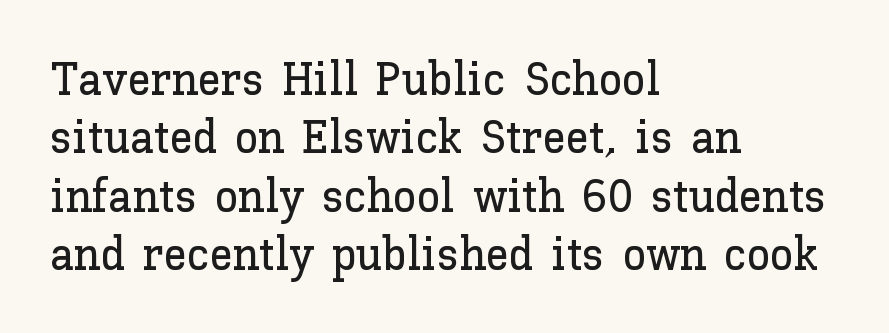
Only glyphs here, with clear space below each row. The lettering stays uniformly vertical, giving the passage a roman look. Letter spacing: default. Varying glyph widths throughout — classic text-font behaviour. Alignment: flush left.
